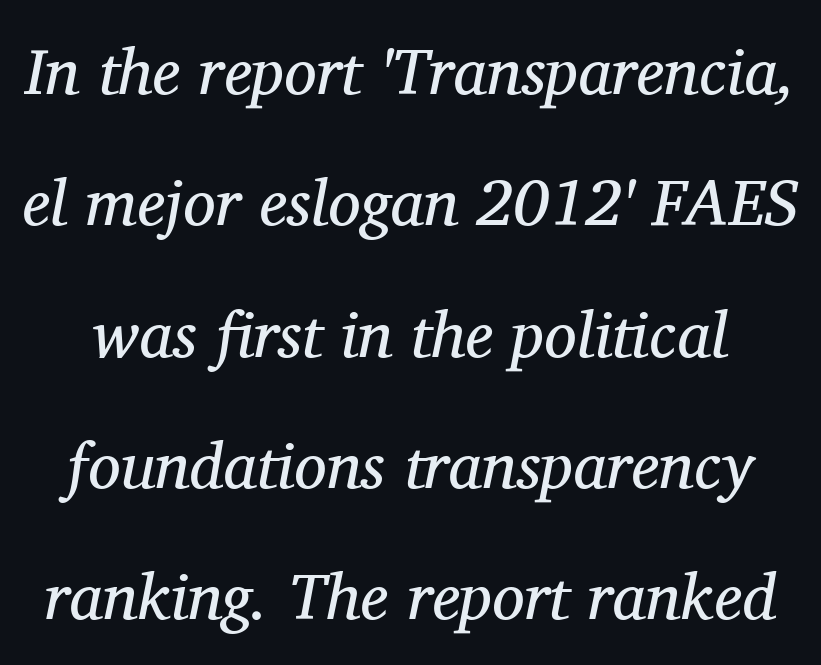
The image shows 65 px regular-weight serif type, italic (leaning right); set loose line spacing (2.02x), normal letter spacing, not underlined; medium stroke contrast and a medium x-height.
